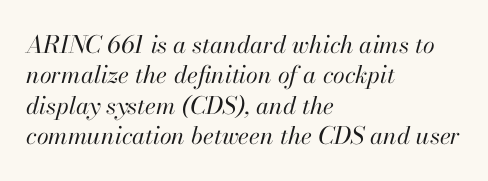
The image shows 24 px text type, italic (leaning right); set left-aligned, normal line spacing (1.27x), normal letter spacing, not underlined.
